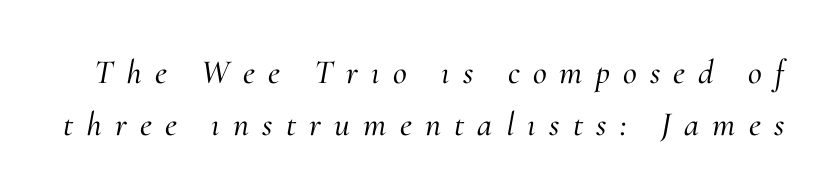
The image shows 34 px serif type, italic (leaning right); set normal line spacing (1.52x), unusually wide letter spacing (+0.39 em), not underlined; medium stroke contrast and a small x-height.
